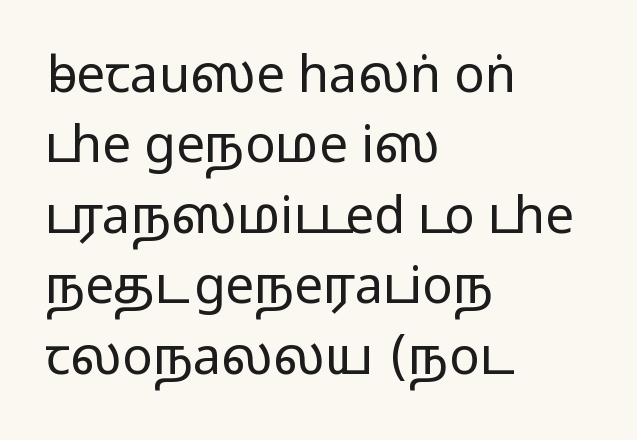
What stands out about the letter spacing? Nothing — it is the standard amount. Think of a printed novel: that variable character pitch is what you see here. The space between consecutive lines is moderate. Notice how the stems are strictly vertical — no italics here. Quick note: underline off.
